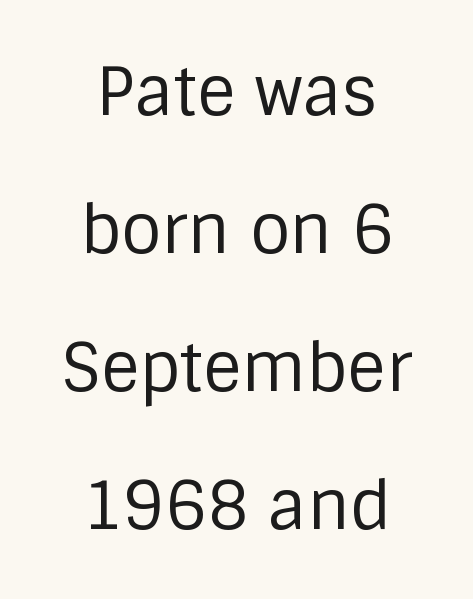
Line starts and ends both wander, symmetrically. This rendering employs a face without finishing strokes, i.e., a sans-serif. Posture: upright roman. Do the characters align in a grid? No, the font is proportional. Check the space under the baseline: it is left empty. Between one letter and the next there's only the usual sliver of space.
